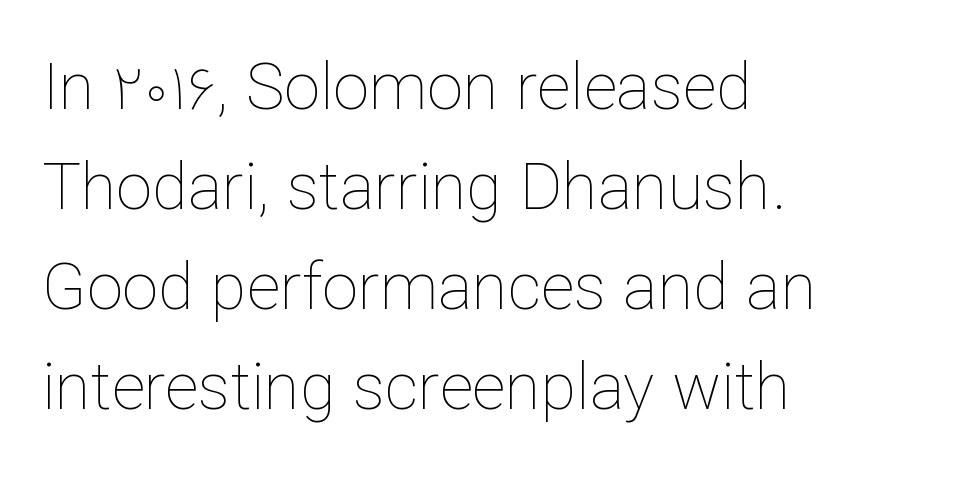
Q: Is the text bold? A: No.
Q: Is the text italic (slanted)? A: No, it is upright.
Q: Is the text underlined? A: No.
Q: How is the paragraph aligned? A: Left-aligned.
Q: Is the spacing between letters normal or unusually wide? A: Normal.
Q: Is the spacing between lines tight, normal or loose? A: Normal.
Q: Width (condensed, normal, or wide)? A: Normal.
Q: Stroke contrast? A: Low.
Q: x-height? A: Medium.
Q: Monospaced? A: No.
